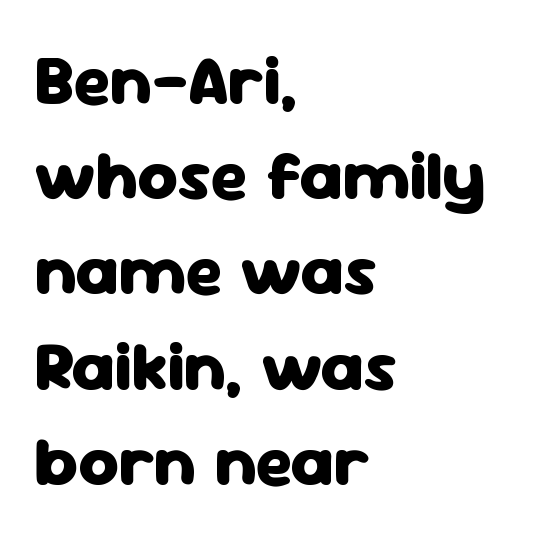
Notice how the passage keeps a crisp vertical edge on the left only. Characters remain perfectly vertical along every line. Each letter keeps its own natural width here, so spacing adapts to shape. To sum up the face: it is a sans, with no serifs. Descenders are the only things crossing below the line.
